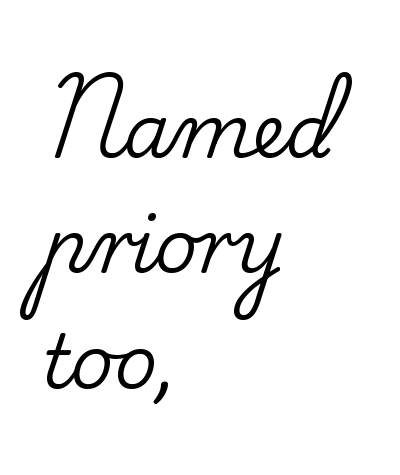
Honestly, the letter spacing is just normal — you wouldn't notice it. Here the designer chose a conventional face with non-uniform glyph widths. Layout note: lines flush left. A normal amount of white space separates one row of letters from the next. This sample uses a serif face.
